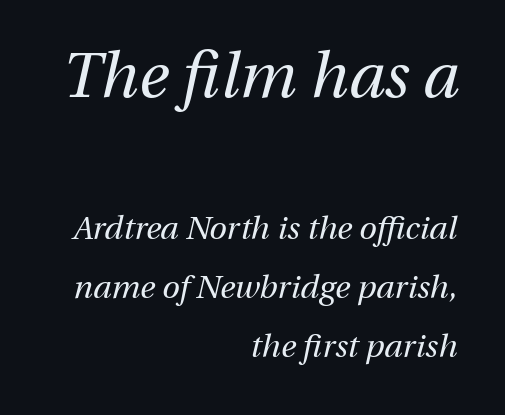
This sample is right-justified, so line beginnings fall wherever the words allow. Heft: none added — not bold. The rendering uses natural spacing where letterforms have individual widths. The earlier block is typeset at a bigger size than the later block.
